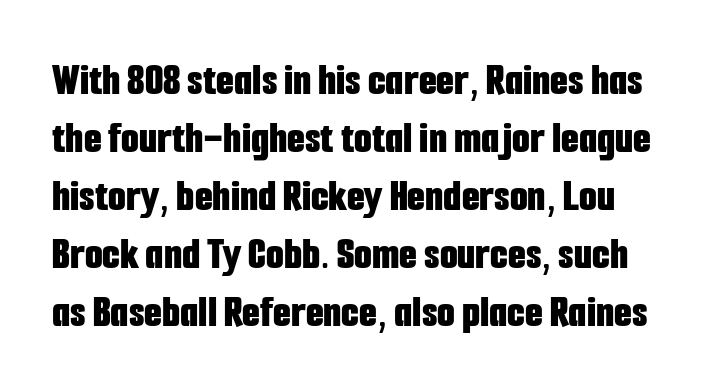
Q: Is the text bold? A: Yes.
Q: Is the text italic (slanted)? A: No, it is upright.
Q: Is the typeface a serif or a sans-serif typeface? A: Sans-serif.
Q: Is the text underlined? A: No.
Q: Is the spacing between letters normal or unusually wide? A: Normal.
Q: Is the spacing between lines tight, normal or loose? A: Normal.
Q: Width (condensed, normal, or wide)? A: Condensed.
Q: Stroke contrast? A: Low.
Q: x-height? A: Medium.
Q: Monospaced? A: No.
